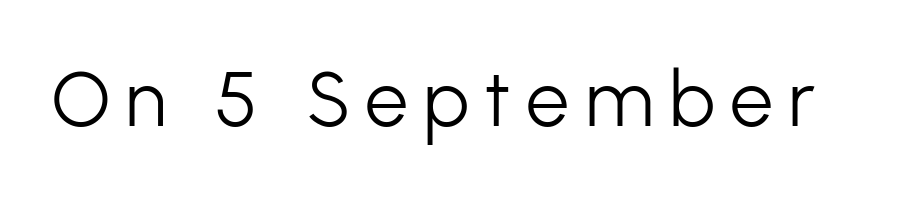
Compared with a typical body face, this is equally light or lighter still. Underlining? Definitely not there. This sample has the flowing, uneven cadence of proportional lettering. Check where the strokes stop: nothing finishes them off — pure sans.
